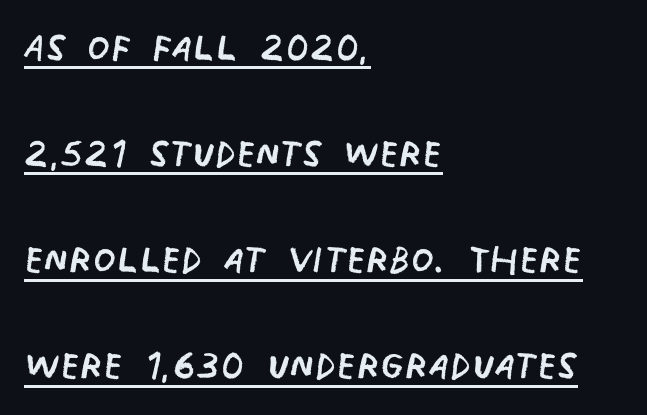
Leading: increased. Looks like regular typesetting: each glyph gets only the width it needs. Examine the stroke ends and you'll find no serifs. The horizontal fit of the characters is conventional and even.
